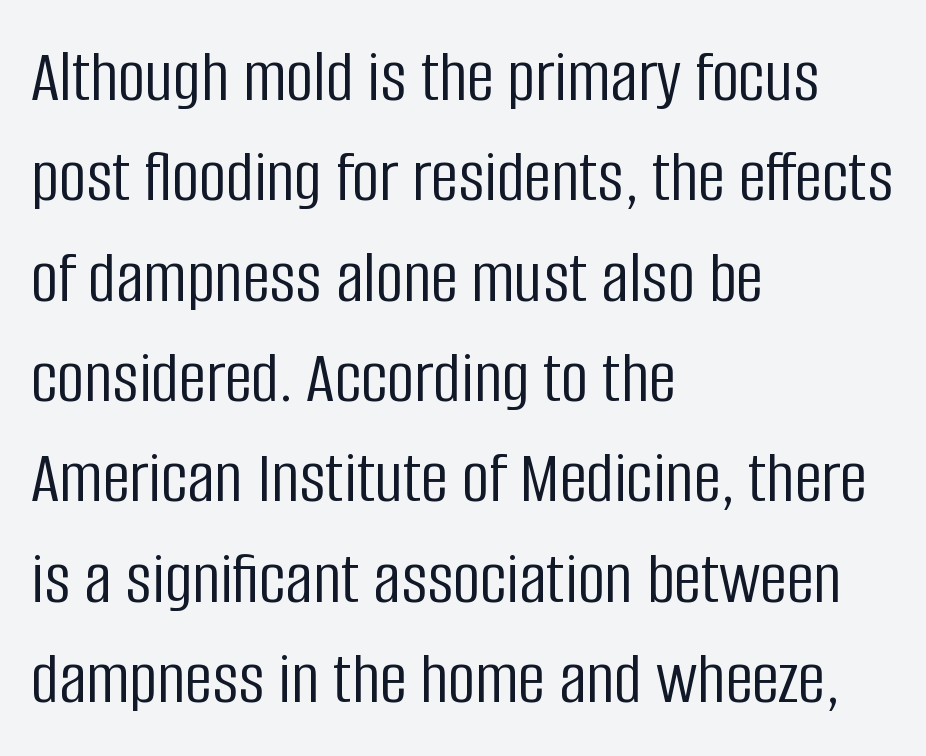
The image shows 76 px light, condensed sans-serif type, upright; set left-aligned, normal line spacing (1.32x), normal letter spacing, not underlined; low stroke contrast and a large x-height.
